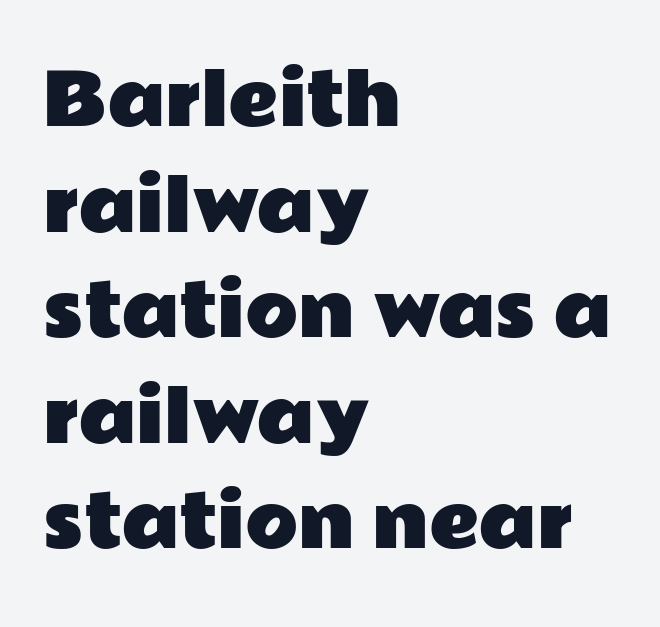
Q: Is the text italic (slanted)? A: No, it is upright.
Q: Is the typeface a serif or a sans-serif typeface? A: Sans-serif.
Q: Is the text underlined? A: No.
Q: How is the paragraph aligned? A: Left-aligned.
Q: Is the spacing between letters normal or unusually wide? A: Normal.
Q: Is the spacing between lines tight, normal or loose? A: Normal.
Q: Width (condensed, normal, or wide)? A: Wide.
Q: Stroke contrast? A: Low.
Q: x-height? A: Medium.
Q: Monospaced? A: No.
